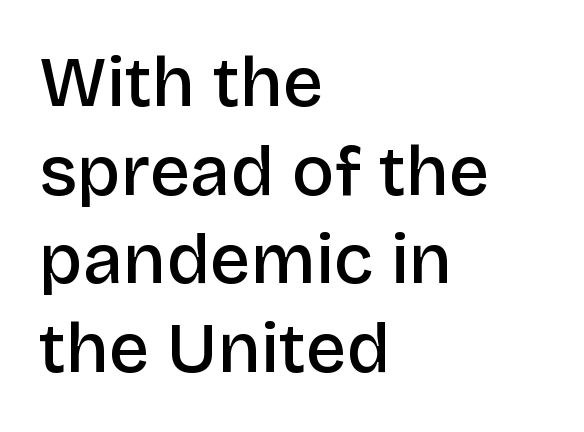
The image shows 71 px semibold sans-serif type, upright; set left-aligned, normal line spacing (1.25x), normal letter spacing, not underlined; low stroke contrast and a large x-height.
